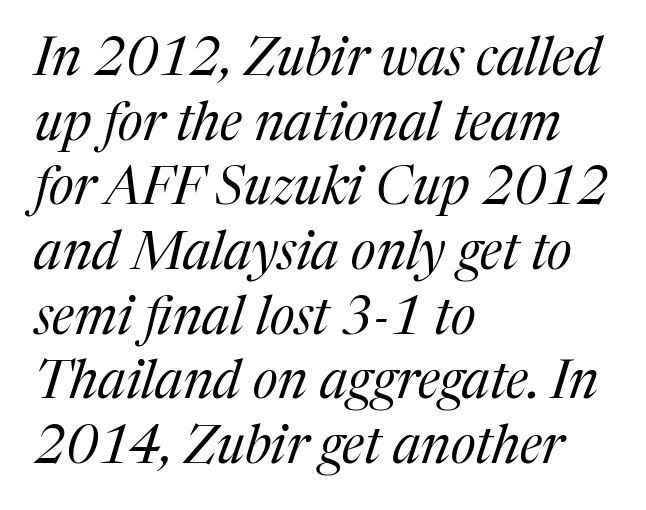
The image shows 53 px regular-weight serif type, italic (leaning right); set left-aligned, line spacing 1.22x, normal letter spacing, not underlined; medium stroke contrast and a medium x-height.
